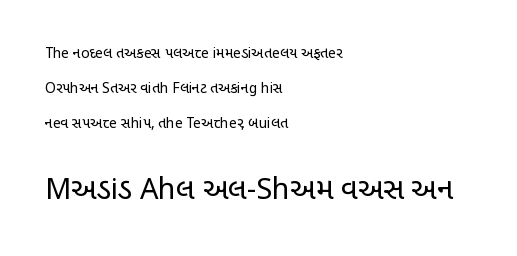
Unlike italic type, these characters show no tilt at all. A student would call this left alignment; a typographer would say flush left, rag right. Stem width sits at or under what a default text font uses. The designer dialed line spacing up above the default. Does extra space separate the letters? No, they use regular spacing. If you squint, the bottom block still reads clearly — it's the larger of the two.
